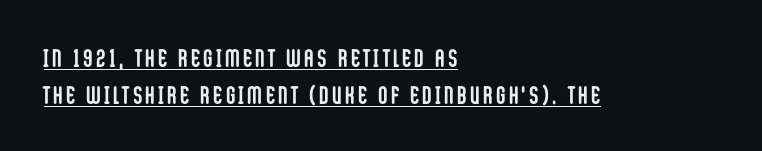
Typeset ragged right — the left edge is the straight one. A rule runs beneath these lines of type. On the weight axis this lands at bold, roughly 700. The typography opts for an upright posture over an oblique one. Horizontal bands of white between lines are of average thickness.
